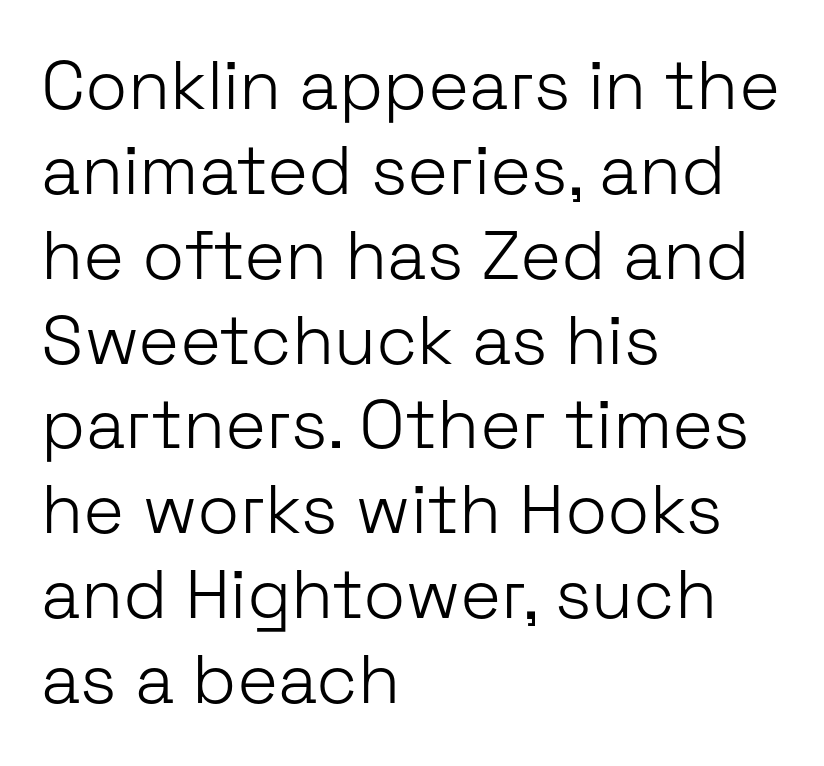
{"serif": "no", "italic": "no", "bold": "no", "weight": "light", "width": "normal", "stroke_contrast": "low", "x_height": "medium", "monospaced": "no", "underline": "no", "align": "left", "line_spacing_ratio": 1.23, "letter_spacing": "normal", "letter_spacing_em": 0.0, "glyph_px": 69}
